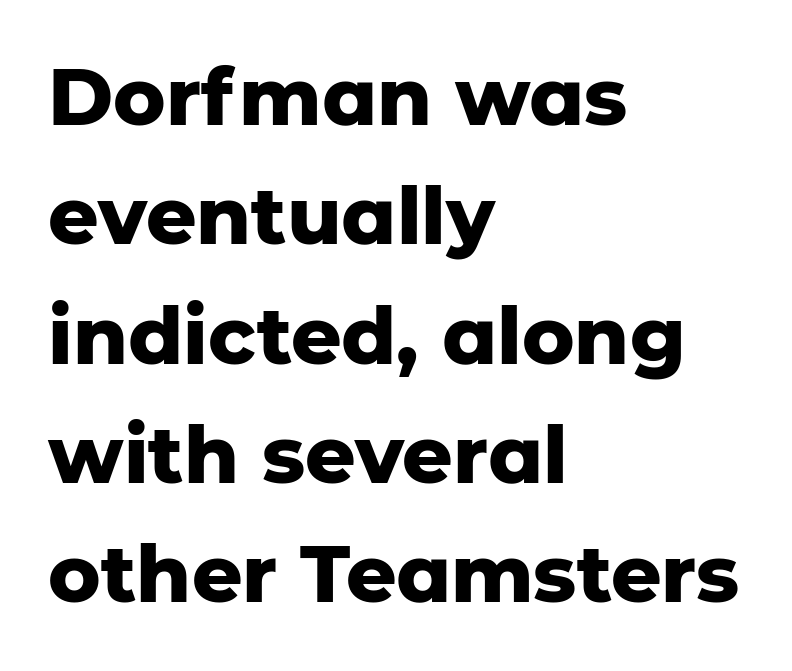
The image shows 79 px heavy sans-serif type, upright; set left-aligned, normal line spacing (1.51x), normal letter spacing, not underlined; low stroke contrast and a medium x-height.
